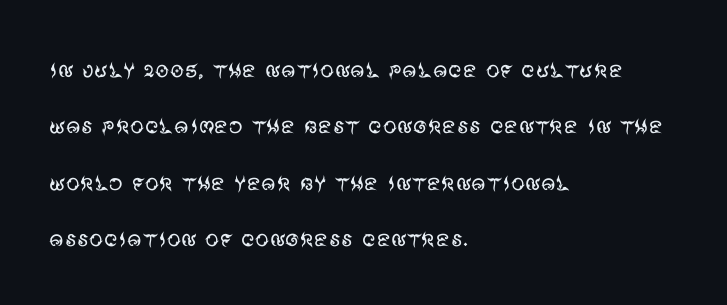
{"serif": "no", "italic": "no", "bold": "no", "weight": "regular", "width": "normal", "stroke_contrast": "medium", "x_height": "large", "monospaced": "no", "underline": "no", "align": "left", "line_spacing": "loose", "line_spacing_ratio": 2.01, "letter_spacing": "normal", "letter_spacing_em": 0.0, "glyph_px": 28}
